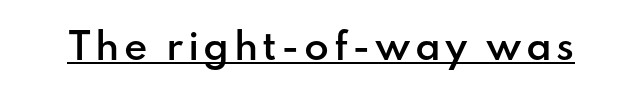
Q: Is the text bold? A: Semi-bold.
Q: Is the text italic (slanted)? A: No, it is upright.
Q: Is the typeface a serif or a sans-serif typeface? A: Sans-serif.
Q: Is the text underlined? A: Yes.
Q: Width (condensed, normal, or wide)? A: Normal.
Q: Stroke contrast? A: Low.
Q: x-height? A: Small.
Q: Monospaced? A: No.
